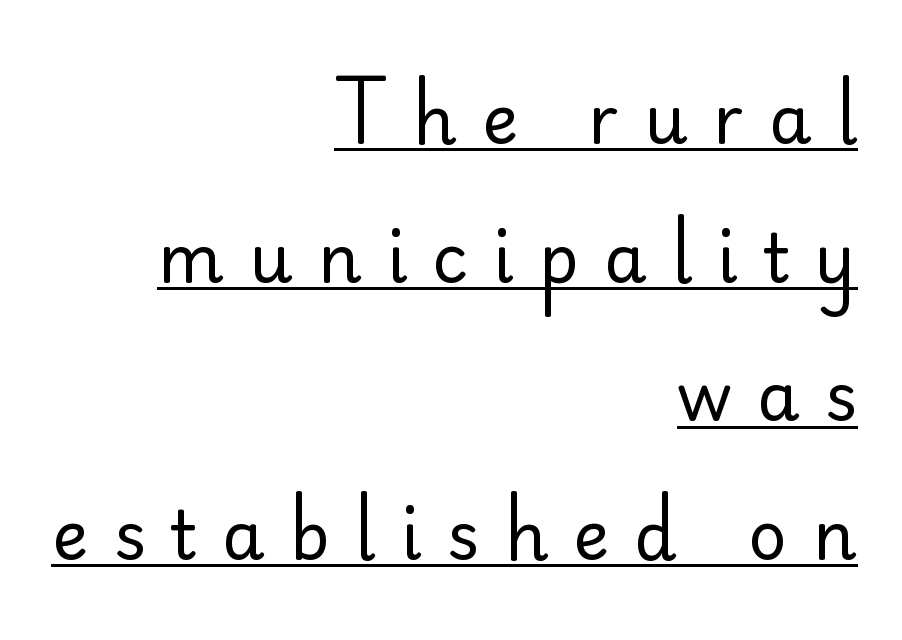
No extra ink here — the face is not bold. Does extra space separate the letters? Yes, quite a lot of it. Compared with a flush-left layout, this one pins lines to the opposite, right side. Successive baselines arrive slowly, with a big drop between each. The lettering holds an erect, upright posture throughout.
